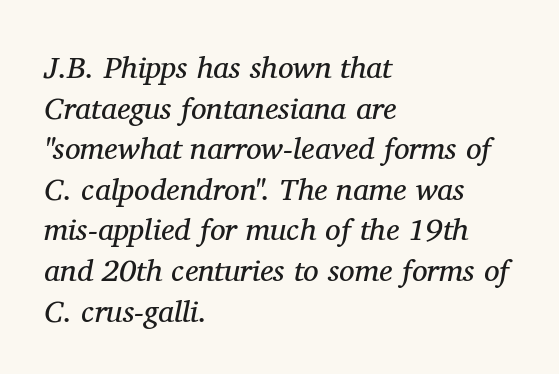
Q: Is the text bold? A: No.
Q: Is the text italic (slanted)? A: Yes, it leans right by about 11 degrees.
Q: Is the typeface a serif or a sans-serif typeface? A: Serif.
Q: Is the text underlined? A: No.
Q: How is the paragraph aligned? A: Left-aligned.
Q: Is the spacing between letters normal or unusually wide? A: Normal.
Q: Is the spacing between lines tight, normal or loose? A: Normal.
Q: Width (condensed, normal, or wide)? A: Normal.
Q: Stroke contrast? A: Medium.
Q: x-height? A: Medium.
Q: Monospaced? A: No.
